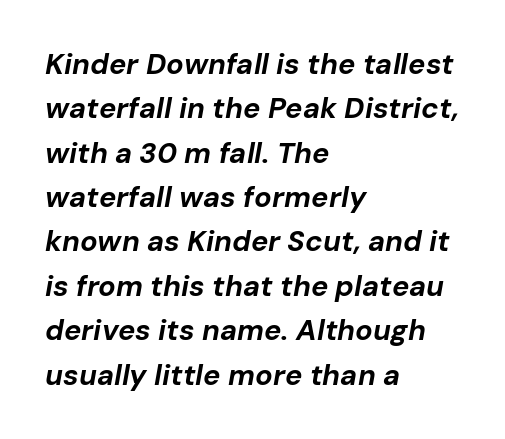
The designer left line spacing at the default. Check under the words: just untouched page. Typographic density is high because the face is bold. Here the glyphs are tracked normally, forming tight word shapes.
